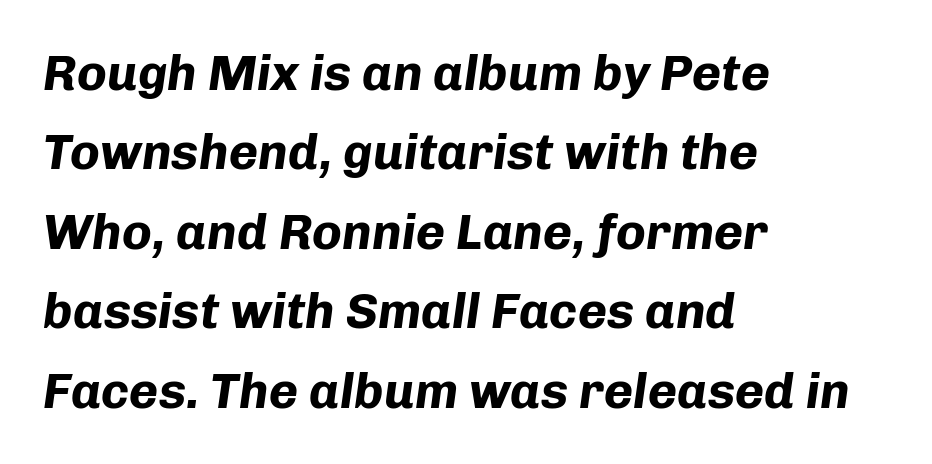
{"italic": "yes", "lean": "right", "slant_degrees": 8, "bold": "yes", "weight": "bold", "width": "normal", "stroke_contrast": "low", "x_height": "medium", "monospaced": "no", "underline": "no", "align": "left", "line_spacing": "normal", "line_spacing_ratio": 1.59, "letter_spacing": "normal", "letter_spacing_em": 0.0, "glyph_px": 50}
